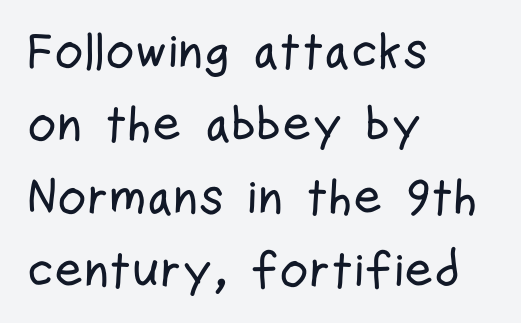
The image shows 50 px condensed sans-serif type, upright; set left-aligned, normal line spacing (1.46x), normal letter spacing, not underlined; low stroke contrast and a medium x-height.
